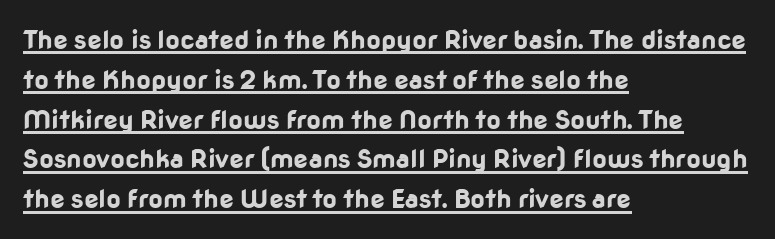
{"italic": "no", "bold": "yes", "underline": "yes", "align": "left", "line_spacing": "normal", "line_spacing_ratio": 1.53, "letter_spacing": "normal", "letter_spacing_em": 0.0, "glyph_px": 26}
